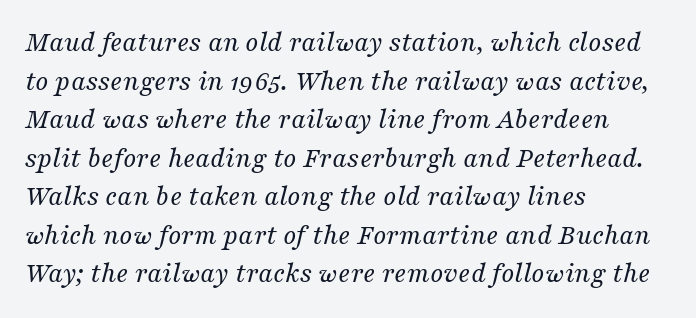
Descenders hang freely into open space. The leading is moderate, giving the passage an even texture. Heaviness? Minimal to ordinary, like unemphasized prose. Character widths vary here, with narrow letters taking less room than wide ones. Line starts are locked; line ends wander. The rendering keeps characters at their native spacing.
